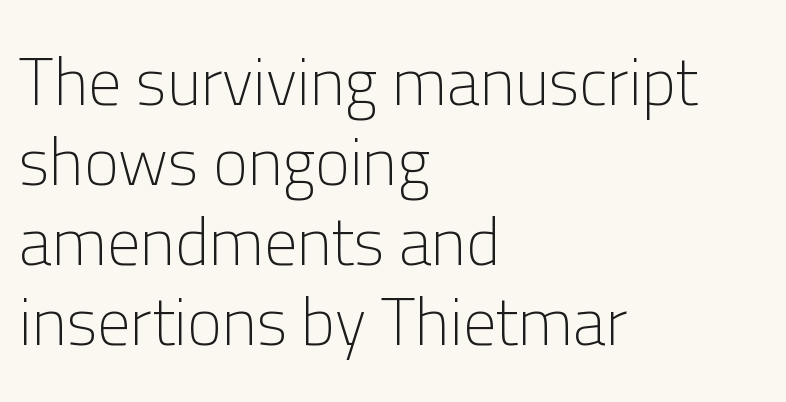
Q: Is the text bold? A: No.
Q: Is the text italic (slanted)? A: No, it is upright.
Q: Is the typeface a serif or a sans-serif typeface? A: Sans-serif.
Q: Is the text underlined? A: No.
Q: How is the paragraph aligned? A: Left-aligned.
Q: Is the spacing between letters normal or unusually wide? A: Normal.
Q: Width (condensed, normal, or wide)? A: Normal.
Q: Stroke contrast? A: Low.
Q: x-height? A: Medium.
Q: Monospaced? A: No.
